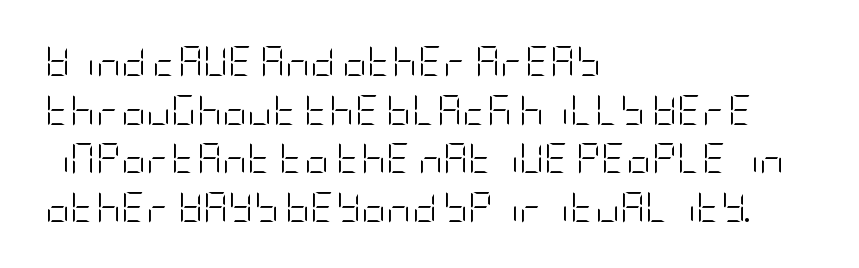
Q: Is the text bold? A: No.
Q: Is the text italic (slanted)? A: No, it is upright.
Q: Is the typeface a serif or a sans-serif typeface? A: Sans-serif.
Q: Is the text underlined? A: No.
Q: How is the paragraph aligned? A: Left-aligned.
Q: Is the spacing between letters normal or unusually wide? A: Normal.
Q: Is the spacing between lines tight, normal or loose? A: Normal.
Q: Width (condensed, normal, or wide)? A: Condensed.
Q: Stroke contrast? A: Low.
Q: x-height? A: Large.
